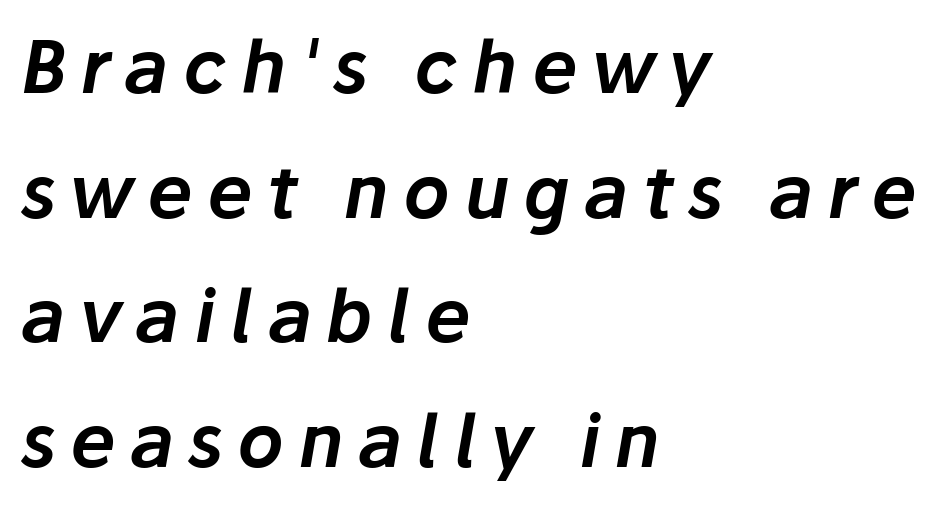
{"italic": "yes", "lean": "right", "slant_degrees": 10, "width": "normal", "stroke_contrast": "low", "x_height": "medium", "monospaced": "no", "underline": "no", "align": "left", "line_spacing_ratio": 1.73, "letter_spacing": "wide", "letter_spacing_em": 0.2, "glyph_px": 72}
